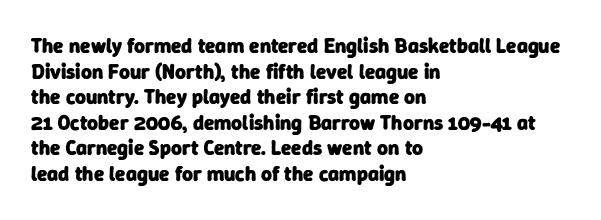
Q: Is the text bold? A: Yes.
Q: Is the text underlined? A: No.
Q: How is the paragraph aligned? A: Left-aligned.
Q: Is the spacing between letters normal or unusually wide? A: Normal.
